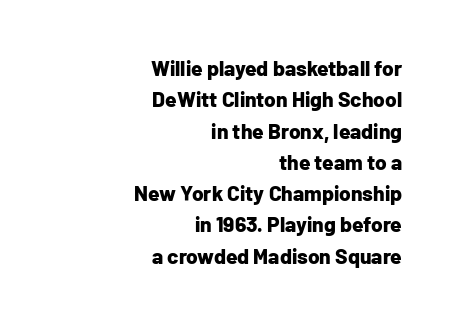
{"italic": "no", "bold": "yes", "underline": "no", "align": "right", "line_spacing": "normal", "line_spacing_ratio": 1.49, "letter_spacing": "normal", "letter_spacing_em": 0.0, "glyph_px": 21}
